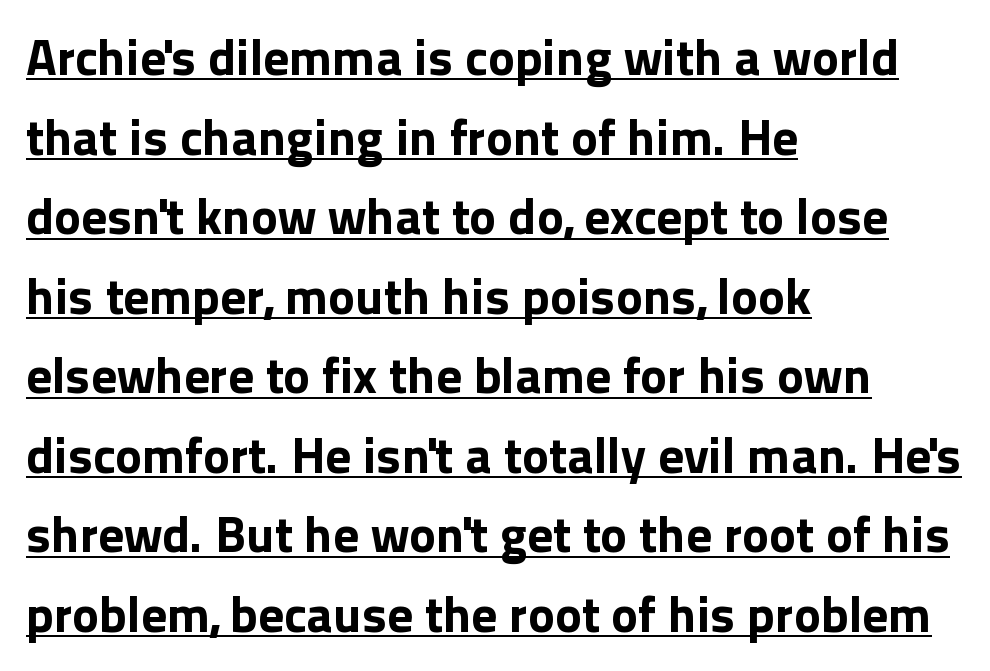
Q: Is the text bold? A: Yes.
Q: Is the text italic (slanted)? A: No, it is upright.
Q: Is the typeface a serif or a sans-serif typeface? A: Sans-serif.
Q: Is the text underlined? A: Yes.
Q: How is the paragraph aligned? A: Left-aligned.
Q: Is the spacing between letters normal or unusually wide? A: Normal.
Q: Is the spacing between lines tight, normal or loose? A: Normal.
Q: Width (condensed, normal, or wide)? A: Normal.
Q: x-height? A: Medium.
Q: Monospaced? A: No.
